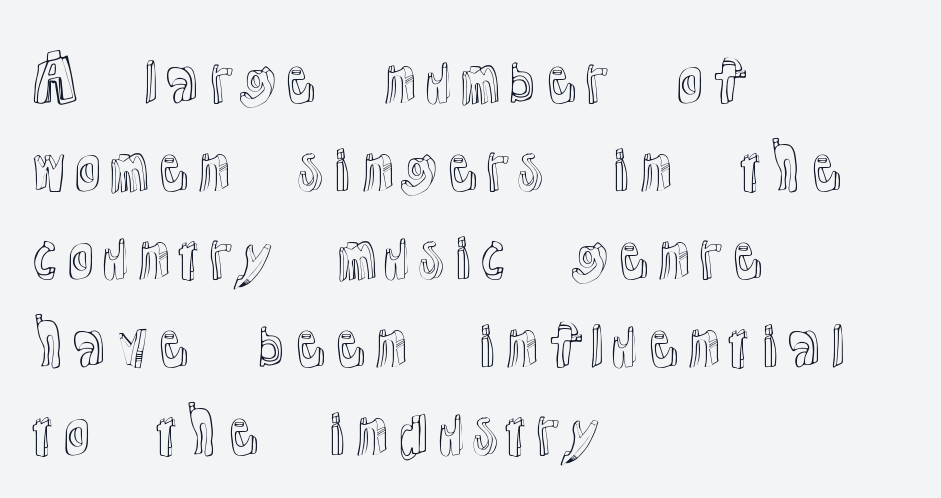
These lines stack with their left ends in a neat column. What's the leading like? Ordinary, nothing unusual. Nobody touched the tracking dial on this one. The specimen omits any rule beneath the text block's lines. Looks like regular typesetting: each glyph gets only the width it needs.
